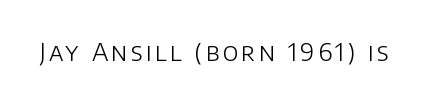
Q: Is the text bold? A: No.
Q: Is the text italic (slanted)? A: No, it is upright.
Q: Is the text underlined? A: No.
